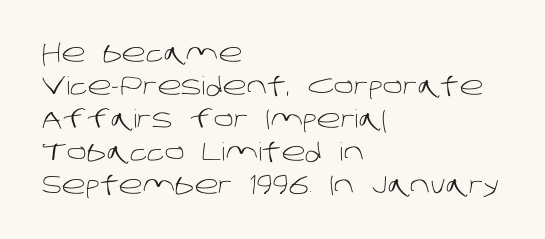
{"bold": "no", "underline": "no", "align": "left", "line_spacing": "normal", "line_spacing_ratio": 1.32, "letter_spacing": "normal", "letter_spacing_em": 0.0, "glyph_px": 25}
